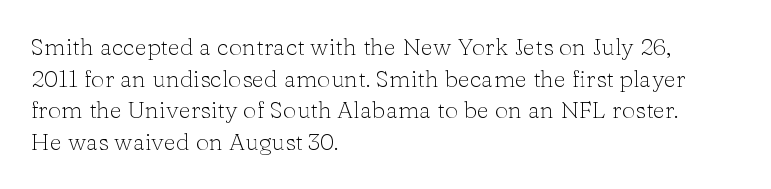
The image shows 24 px text type, upright; set left-aligned, normal line spacing (1.32x), normal letter spacing, not underlined.
